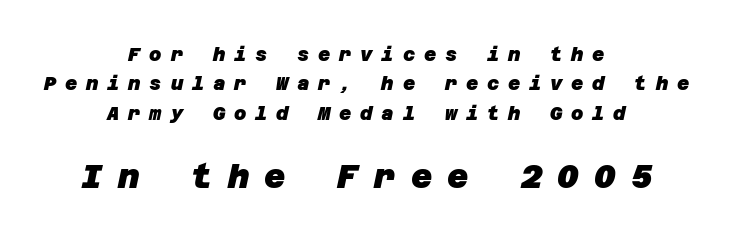
The image shows 33 px heavy sans-serif type; set centered, normal line spacing (1.54x), unusually wide letter spacing (+0.46 em), not underlined; the second (bottom) block is 1.74x larger; low stroke contrast and a large x-height.
